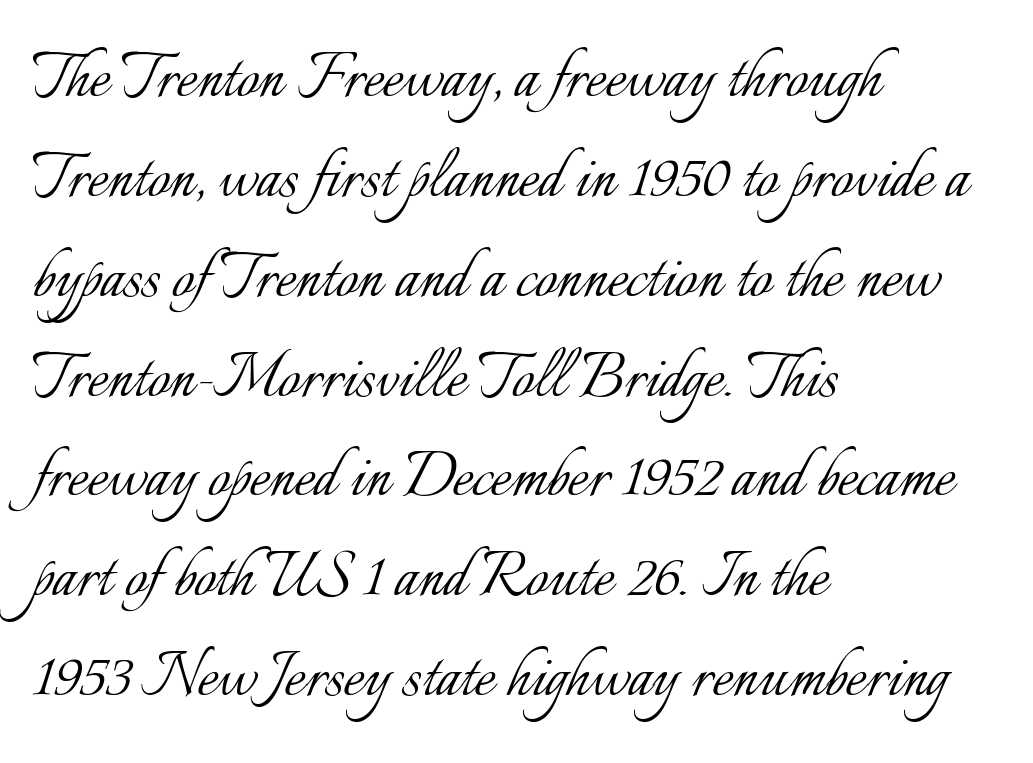
No chunkiness to these letters — they're not bold. A classic flush-left, rag-right setting is used for this passage. The baseline area is clear. These lines sit exactly where default settings would place them.
